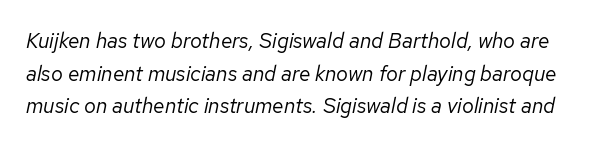
{"italic": "yes", "lean": "right", "slant_degrees": 12, "bold": "no", "underline": "no", "line_spacing": "normal", "line_spacing_ratio": 1.55, "letter_spacing": "normal", "letter_spacing_em": 0.0, "glyph_px": 21}
